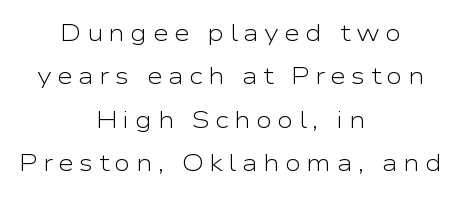
Letters have the restrained weight of plain body copy at most. Both edges are ragged and mirror each other, which tells us the setting is centered. Posture: straight, roman, zero tilt. Display-style spreading of the glyphs; the letterfit is very open. Type without underlining.
